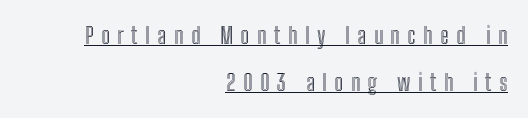
{"italic": "no", "underline": "yes", "align": "right", "line_spacing": "loose", "line_spacing_ratio": 2.05, "letter_spacing": "wide", "letter_spacing_em": 0.33, "glyph_px": 23}
